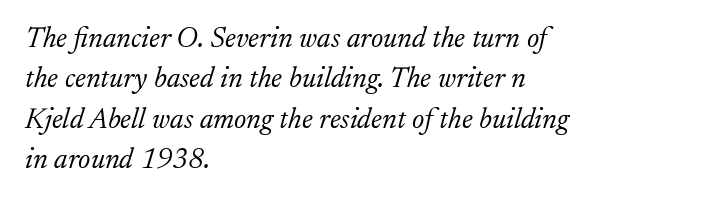
{"serif": "yes", "italic": "yes", "lean": "right", "slant_degrees": 17, "bold": "no", "weight": "light", "width": "normal", "stroke_contrast": "low", "x_height": "small", "monospaced": "no", "underline": "no", "align": "left", "line_spacing": "normal", "line_spacing_ratio": 1.39, "letter_spacing": "normal", "letter_spacing_em": 0.0, "glyph_px": 29}
